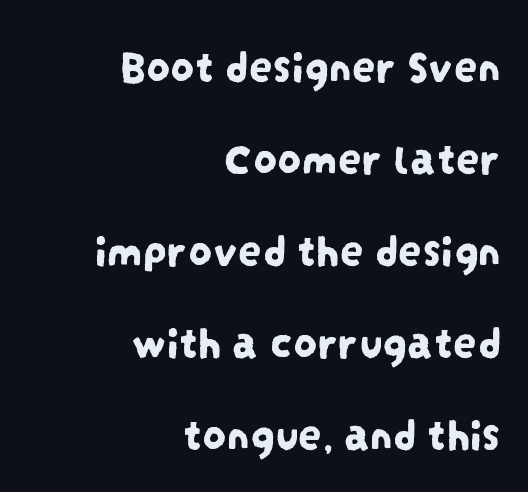
Honestly, the rows look like they've been pulled way apart. The rendering uses natural spacing where letterforms have individual widths. Nobody touched the tracking dial on this one. Underlining? Definitely not there.
